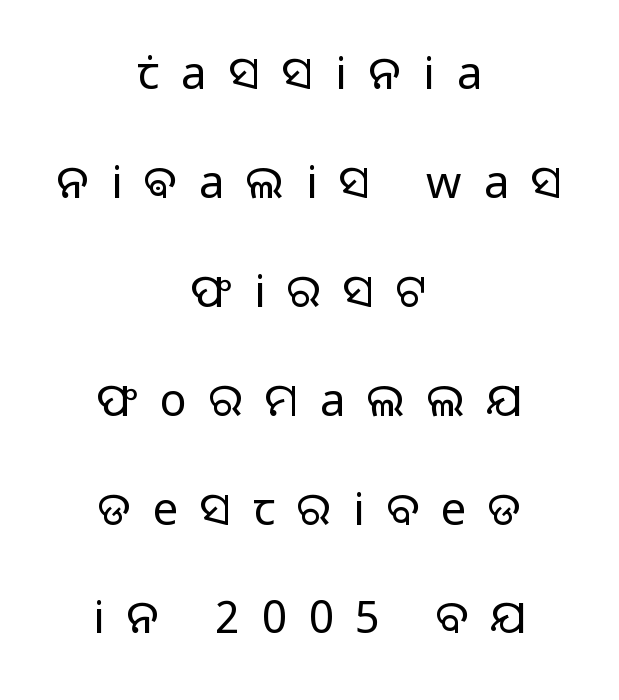
{"serif": "no", "italic": "no", "bold": "no", "weight": "light", "width": "normal", "stroke_contrast": "low", "x_height": "medium", "monospaced": "no", "underline": "no", "align": "center", "line_spacing": "loose", "line_spacing_ratio": 2.42, "letter_spacing": "wide", "letter_spacing_em": 0.49, "glyph_px": 45}
